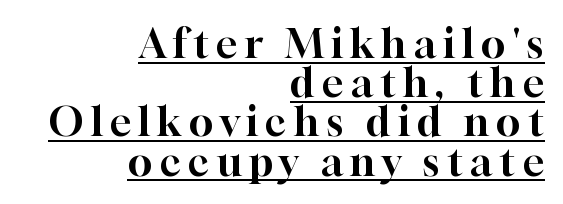
{"serif": "yes", "italic": "no", "width": "normal", "stroke_contrast": "high", "x_height": "medium", "monospaced": "no", "underline": "yes", "align": "right", "line_spacing": "tight", "line_spacing_ratio": 0.98, "glyph_px": 40}
